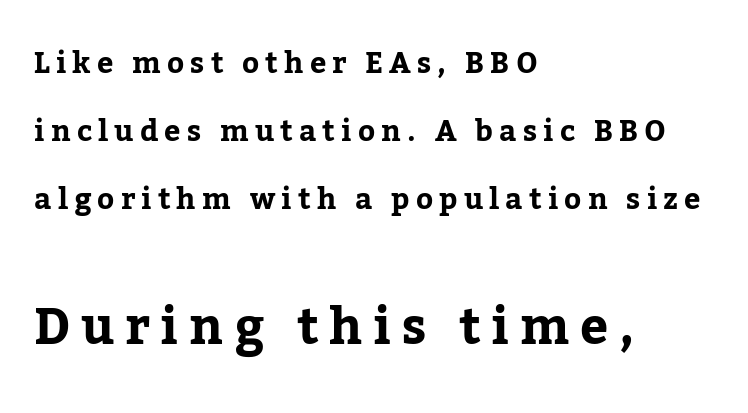
The image shows 50 px bold serif type, upright; set left-aligned, loose line spacing (2.34x), unusually wide letter spacing (+0.21 em), not underlined; the second (bottom) block is 1.72x larger; low stroke contrast and a medium x-height.
